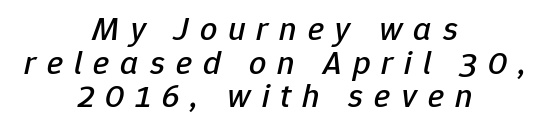
Q: Is the text italic (slanted)? A: Yes, it leans right by about 12 degrees.
Q: Is the text underlined? A: No.
Q: How is the paragraph aligned? A: Centered.
Q: Is the spacing between letters normal or unusually wide? A: Unusually wide.
Q: Is the spacing between lines tight, normal or loose? A: Tight.
Q: Width (condensed, normal, or wide)? A: Normal.
Q: Stroke contrast? A: Low.
Q: x-height? A: Medium.
Q: Monospaced? A: No.
